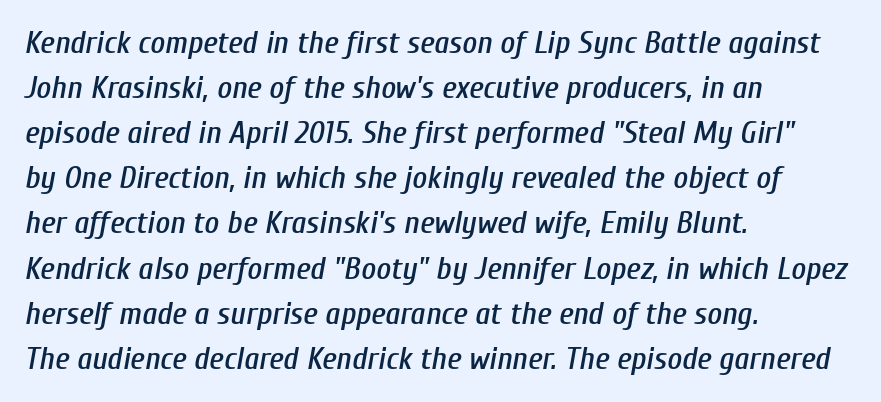
{"italic": "yes", "lean": "right", "slant_degrees": 10, "width": "condensed", "stroke_contrast": "low", "x_height": "medium", "monospaced": "no", "underline": "no", "align": "left", "line_spacing": "normal", "line_spacing_ratio": 1.41, "letter_spacing": "normal", "letter_spacing_em": 0.0, "glyph_px": 32}
